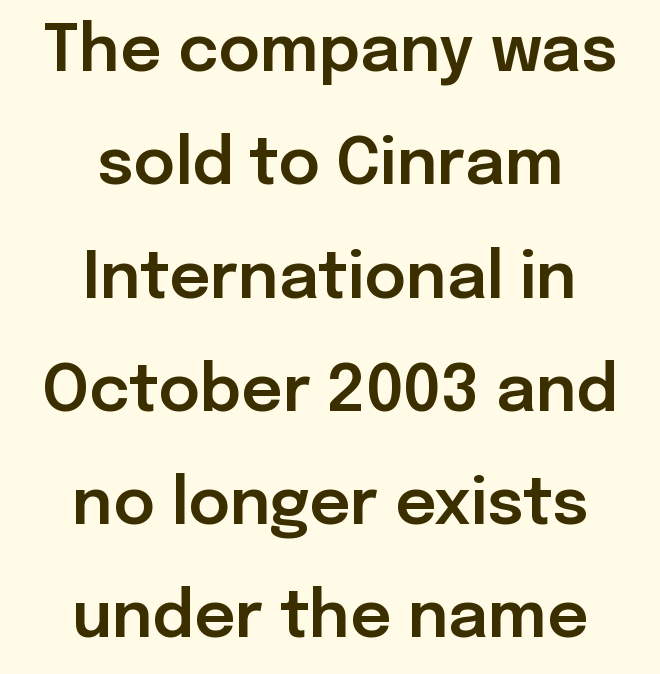
Q: Is the text italic (slanted)? A: No, it is upright.
Q: Is the typeface a serif or a sans-serif typeface? A: Sans-serif.
Q: Is the text underlined? A: No.
Q: How is the paragraph aligned? A: Centered.
Q: Is the spacing between letters normal or unusually wide? A: Normal.
Q: Width (condensed, normal, or wide)? A: Normal.
Q: Stroke contrast? A: Low.
Q: x-height? A: Medium.
Q: Monospaced? A: No.
